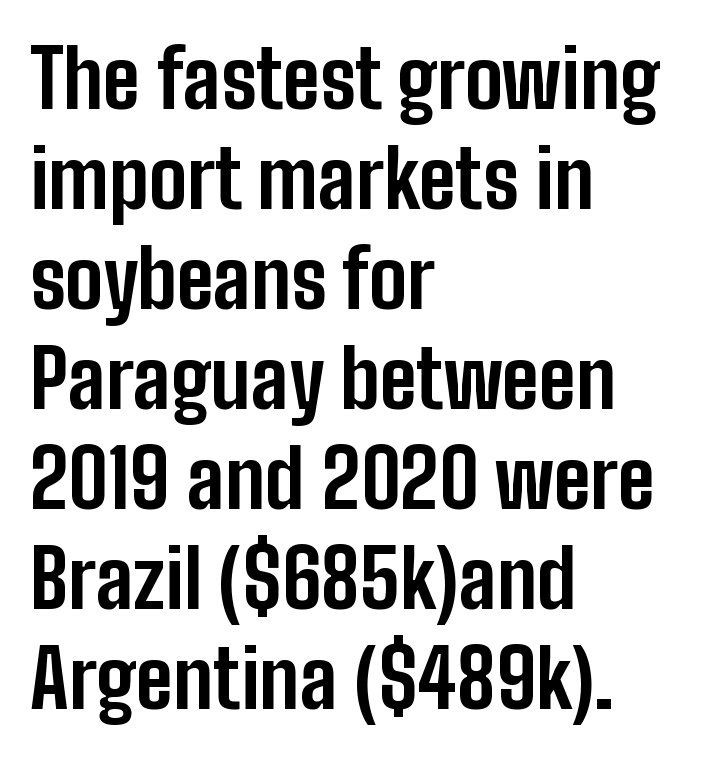
{"serif": "no", "italic": "no", "bold": "yes", "weight": "bold", "width": "condensed", "stroke_contrast": "low", "x_height": "medium", "monospaced": "no", "underline": "no", "align": "left", "line_spacing": "normal", "line_spacing_ratio": 1.25, "letter_spacing": "normal", "letter_spacing_em": 0.0, "glyph_px": 80}
